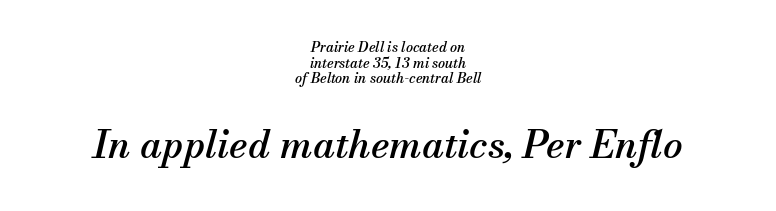
Serifs: yes, visible at the terminals of the letterforms. The lower block of text is set noticeably larger than the block above it. You can tell it's italic because the verticals aren't actually vertical. Character widths vary here, with narrow letters taking less room than wide ones. Glance below the letters and you will spot only blank space. Vertically, the passage feels compressed, each row crowding the next.
